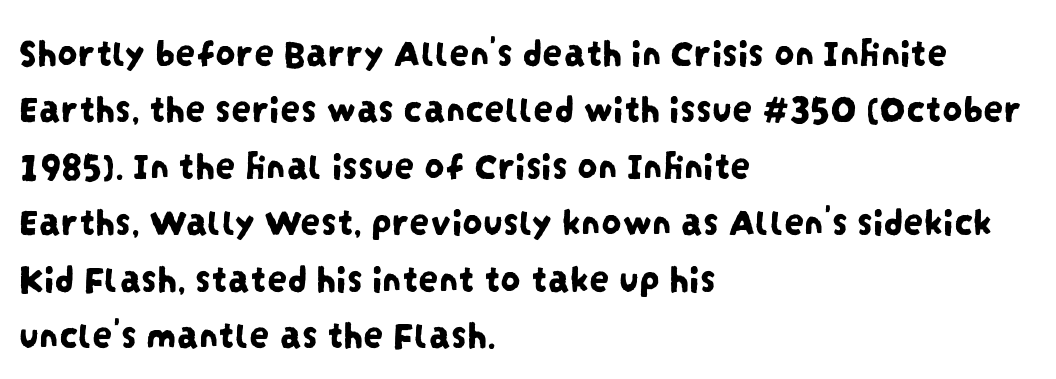
The image shows 40 px condensed sans-serif type; set left-aligned, normal line spacing (1.41x), normal letter spacing, not underlined; low stroke contrast and a large x-height.
